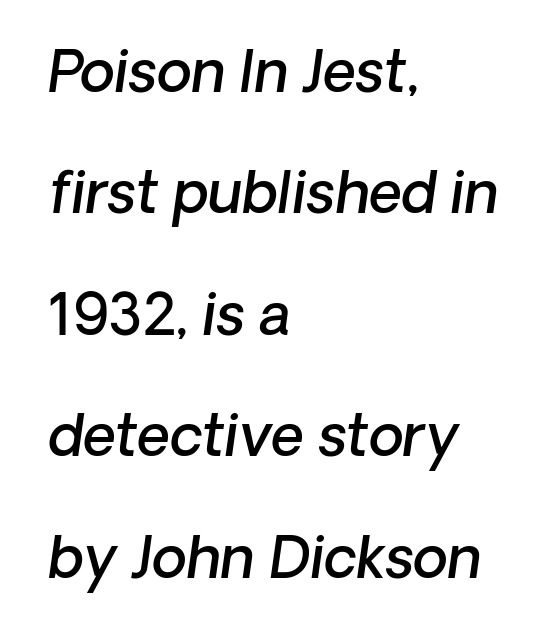
On the weight axis this lands at semibold, roughly 600. Each row of text sits above clean, open space. Short note: letters normally spaced. These lines stack with their left ends in a neat column.
